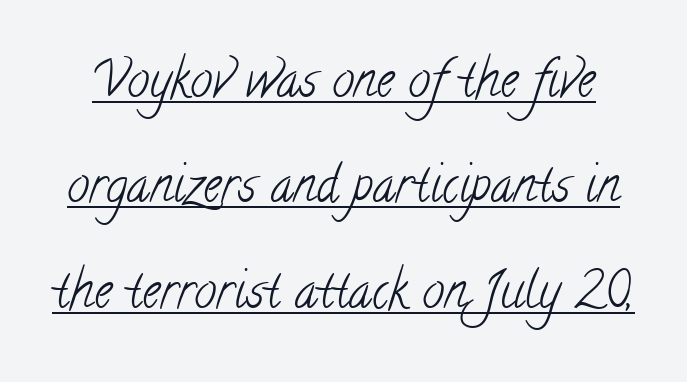
The image shows 50 px light, condensed type; set loose line spacing (2.11x), normal letter spacing, underlined; low stroke contrast and a small x-height.
